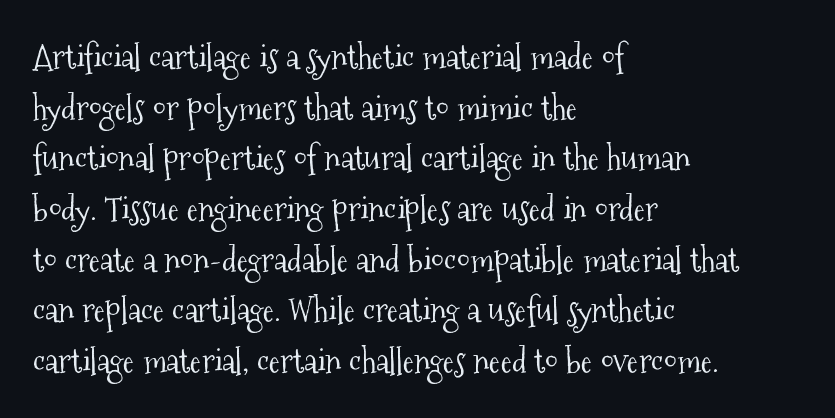
{"serif": "yes", "italic": "no", "bold": "no", "weight": "light", "width": "condensed", "stroke_contrast": "medium", "x_height": "medium", "monospaced": "no", "underline": "no", "align": "left", "line_spacing": "normal", "line_spacing_ratio": 1.49, "letter_spacing": "normal", "letter_spacing_em": 0.0, "glyph_px": 34}
